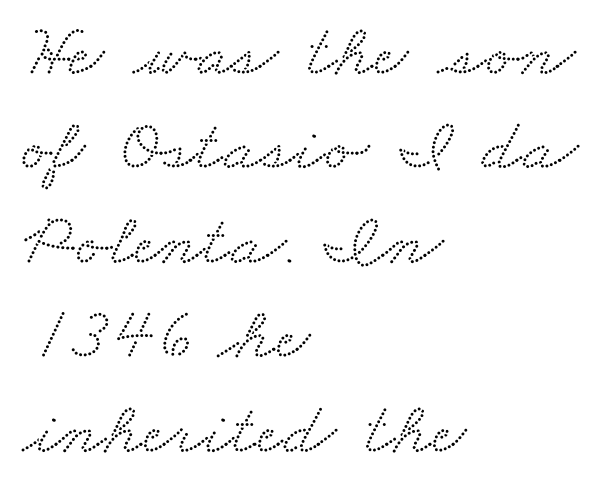
If you drew a ruler down the left edge, every line would touch it. Nobody touched the tracking dial on this one. The typeface chosen for these lines features serifs. Looks like regular typesetting: each glyph gets only the width it needs.
